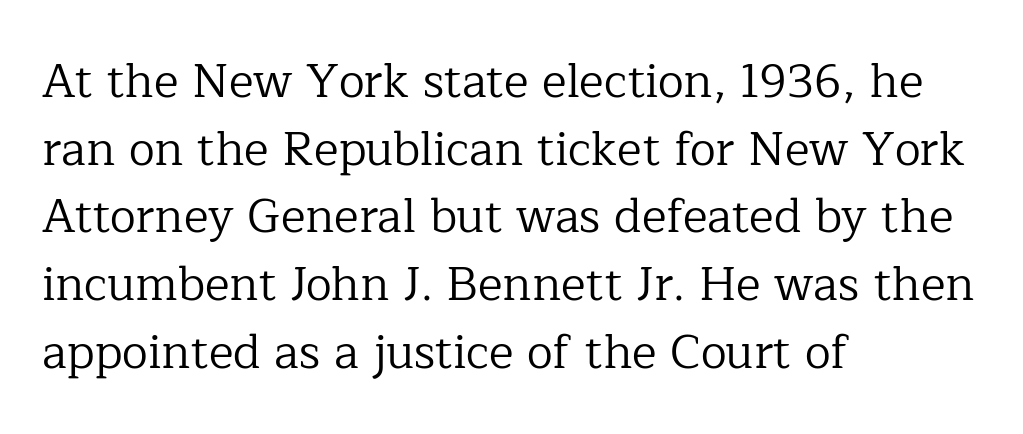
{"serif": "yes", "italic": "no", "bold": "no", "weight": "regular", "width": "normal", "stroke_contrast": "low", "x_height": "medium", "monospaced": "no", "underline": "no", "align": "left", "line_spacing": "normal", "line_spacing_ratio": 1.44, "letter_spacing": "normal", "letter_spacing_em": 0.0, "glyph_px": 47}
